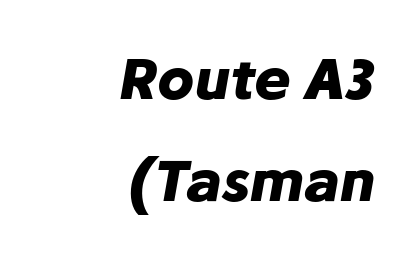
Heavy-handed strokes throughout: this text is bold. The rendering uses natural spacing where letterforms have individual widths. Line ends are locked; line starts wander. Would a proofreader flag this as italicized? Yes.
